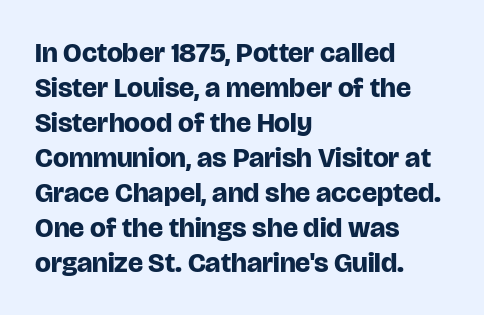
Compared with a centered layout, this one pins lines to the left instead. This sample has the flowing, uneven cadence of proportional lettering. The typeface chosen for these lines omits serifs. Do the letters lean? They stand straight. What's the leading like? Ordinary, nothing unusual.
